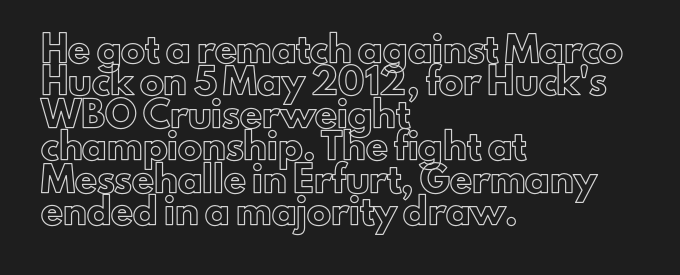
The image shows 24 px text type, upright; set left-aligned, normal line spacing (1.35x), normal letter spacing, not underlined.
